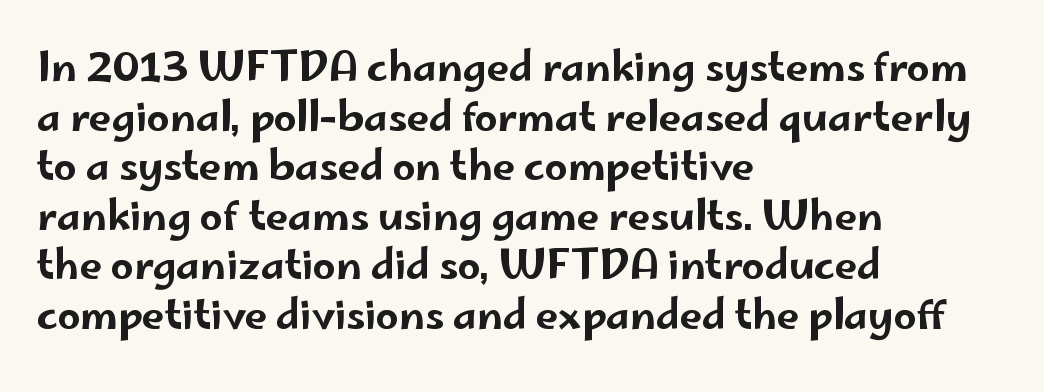
The image shows 40 px wide sans-serif type, upright; set left-aligned, line spacing 1.24x, normal letter spacing, not underlined; low stroke contrast and a small x-height.
